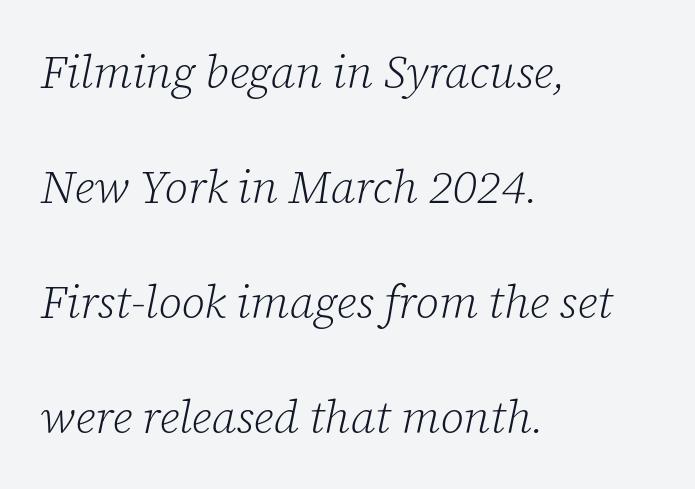
Teacher's note: observe the even left margin — that is flush-left alignment. Each word holds together tightly as a unit, with standard inter-letter gaps. Does the leading feel generous? Absolutely, it's lavish. Check where the strokes stop: tiny serifs finish them off. A typesetter would mark this as italic. Proportional: the letters do not fall into vertical columns.
